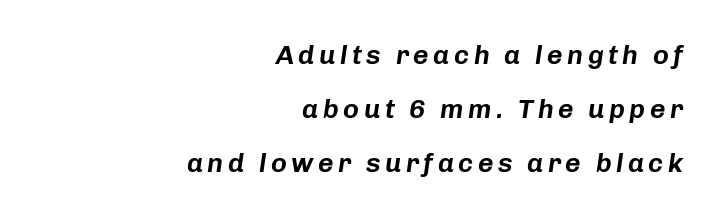
Q: Is the text italic (slanted)? A: Yes, it leans right by about 8 degrees.
Q: Is the text underlined? A: No.
Q: How is the paragraph aligned? A: Right-aligned.
Q: Is the spacing between lines tight, normal or loose? A: Loose.
